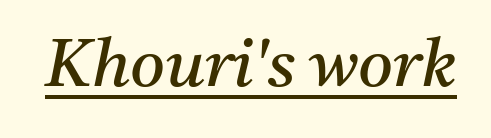
The image shows 67 px regular-weight serif type, italic (leaning right); set normal letter spacing, underlined; medium stroke contrast and a medium x-height.
